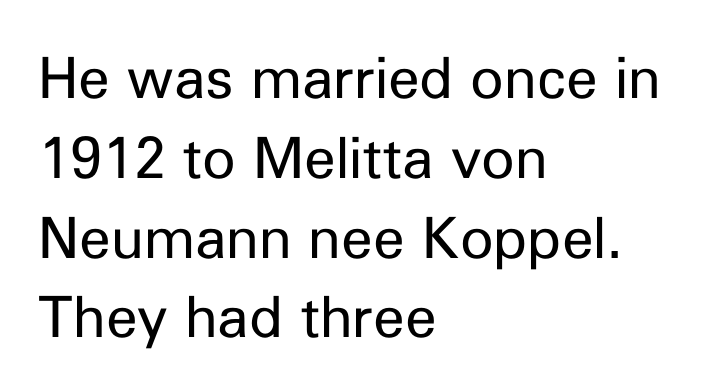
Observe the ordinary spacing: letters are neighbours, not strangers. Regarding serifs, this sample does without them. Think standard paragraph weight, or any step lighter than that. In terms of posture, this sample is upright.
